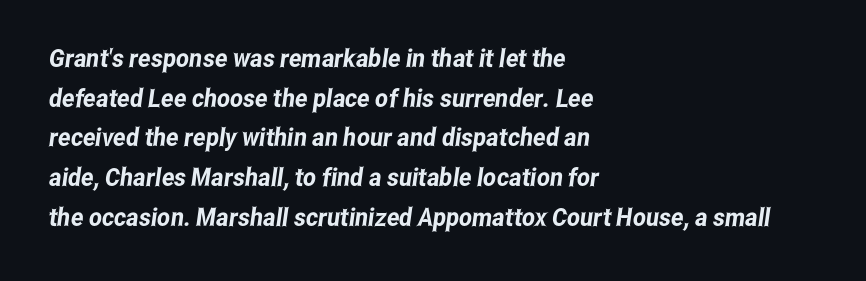
{"underline": "no", "align": "left", "line_spacing": "normal", "line_spacing_ratio": 1.59, "letter_spacing": "normal", "letter_spacing_em": 0.0, "glyph_px": 25}
